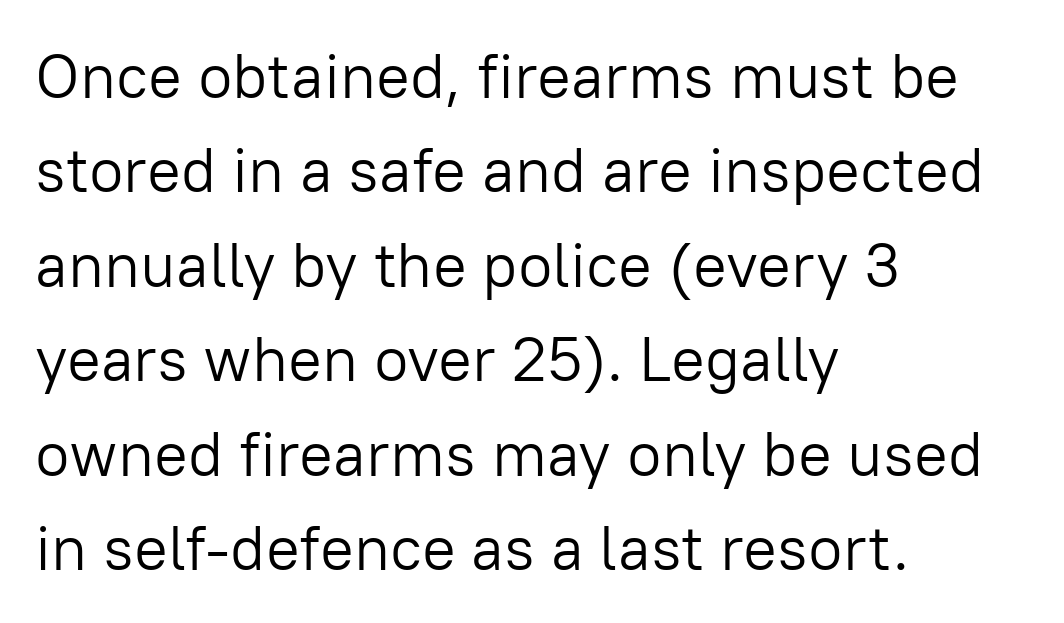
{"serif": "no", "italic": "no", "bold": "no", "weight": "light", "width": "normal", "stroke_contrast": "low", "x_height": "medium", "monospaced": "no", "underline": "no", "align": "left", "line_spacing": "normal", "line_spacing_ratio": 1.5, "letter_spacing": "normal", "letter_spacing_em": 0.0, "glyph_px": 63}
